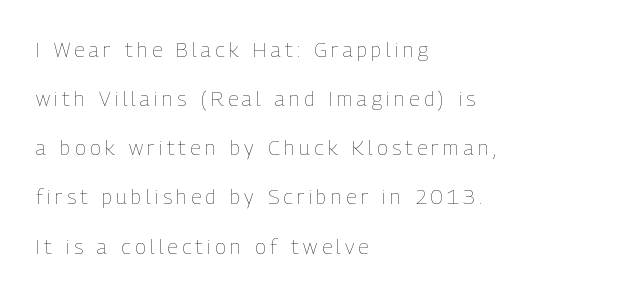
Q: Is the text bold? A: No.
Q: Is the text italic (slanted)? A: No, it is upright.
Q: Is the text underlined? A: No.
Q: How is the paragraph aligned? A: Left-aligned.
Q: Is the spacing between letters normal or unusually wide? A: Unusually wide.
Q: Is the spacing between lines tight, normal or loose? A: Loose.
